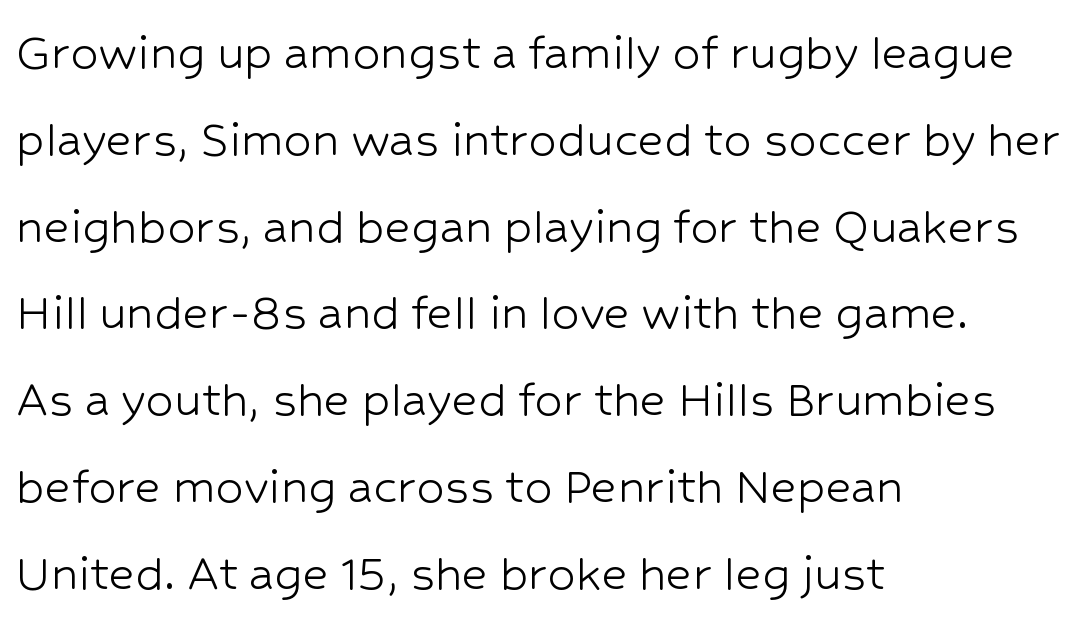
Q: Is the text bold? A: No.
Q: Is the text italic (slanted)? A: No, it is upright.
Q: Is the typeface a serif or a sans-serif typeface? A: Sans-serif.
Q: Is the text underlined? A: No.
Q: How is the paragraph aligned? A: Left-aligned.
Q: Is the spacing between letters normal or unusually wide? A: Normal.
Q: Is the spacing between lines tight, normal or loose? A: Normal.
Q: Width (condensed, normal, or wide)? A: Normal.
Q: Stroke contrast? A: Low.
Q: x-height? A: Medium.
Q: Monospaced? A: No.
